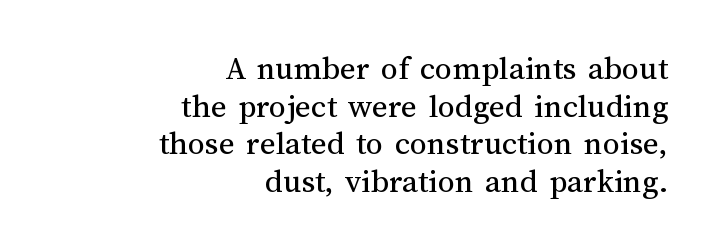
{"italic": "no", "bold": "no", "weight": "regular", "width": "normal", "stroke_contrast": "medium", "x_height": "medium", "monospaced": "no", "underline": "no", "align": "right", "line_spacing": "tight", "line_spacing_ratio": 1.11, "letter_spacing": "normal", "letter_spacing_em": 0.0, "glyph_px": 34}
